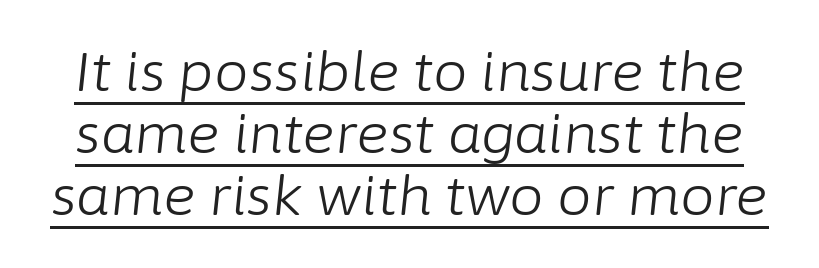
The text carries the slant typical of an italic or oblique font. Weight: regular or lighter. Proportional: the letters do not fall into vertical columns. Between one letter and the next there's only the usual sliver of space. What decoration does the sample have? An underline.
